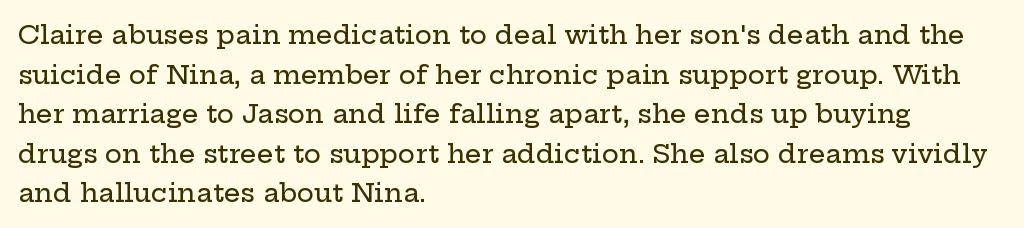
Q: Is the text italic (slanted)? A: No, it is upright.
Q: Is the text underlined? A: No.
Q: How is the paragraph aligned? A: Left-aligned.
Q: Is the spacing between letters normal or unusually wide? A: Normal.
Q: Is the spacing between lines tight, normal or loose? A: Normal.
